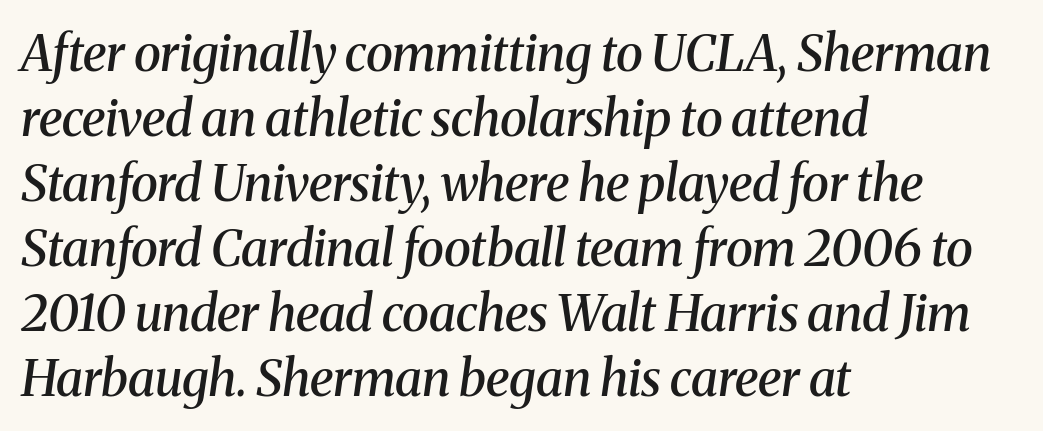
Q: Is the text bold? A: Semi-bold.
Q: Is the text italic (slanted)? A: Yes, it leans right by about 8 degrees.
Q: Is the typeface a serif or a sans-serif typeface? A: Serif.
Q: Is the text underlined? A: No.
Q: How is the paragraph aligned? A: Left-aligned.
Q: Is the spacing between letters normal or unusually wide? A: Normal.
Q: Is the spacing between lines tight, normal or loose? A: Normal.
Q: Width (condensed, normal, or wide)? A: Normal.
Q: Stroke contrast? A: Medium.
Q: x-height? A: Medium.
Q: Monospaced? A: No.
